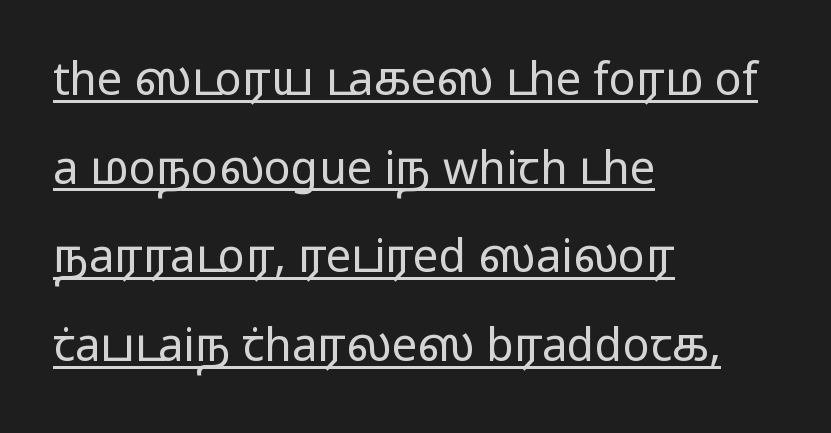
Q: Is the text bold? A: No.
Q: Is the text italic (slanted)? A: No, it is upright.
Q: Is the typeface a serif or a sans-serif typeface? A: Sans-serif.
Q: Is the text underlined? A: Yes.
Q: How is the paragraph aligned? A: Left-aligned.
Q: Is the spacing between letters normal or unusually wide? A: Normal.
Q: Is the spacing between lines tight, normal or loose? A: Loose.
Q: Width (condensed, normal, or wide)? A: Wide.
Q: Stroke contrast? A: Low.
Q: x-height? A: Medium.
Q: Monospaced? A: No.
